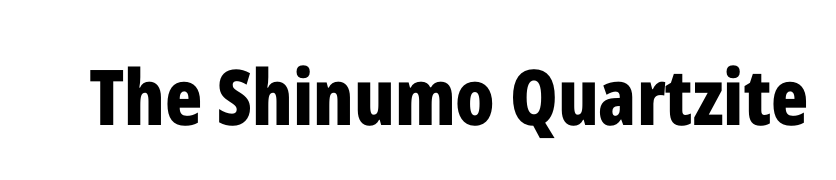
Q: Is the text bold? A: Yes.
Q: Is the text italic (slanted)? A: No, it is upright.
Q: Is the typeface a serif or a sans-serif typeface? A: Sans-serif.
Q: Is the text underlined? A: No.
Q: Is the spacing between letters normal or unusually wide? A: Normal.
Q: Width (condensed, normal, or wide)? A: Condensed.
Q: Stroke contrast? A: Low.
Q: x-height? A: Medium.
Q: Monospaced? A: No.
